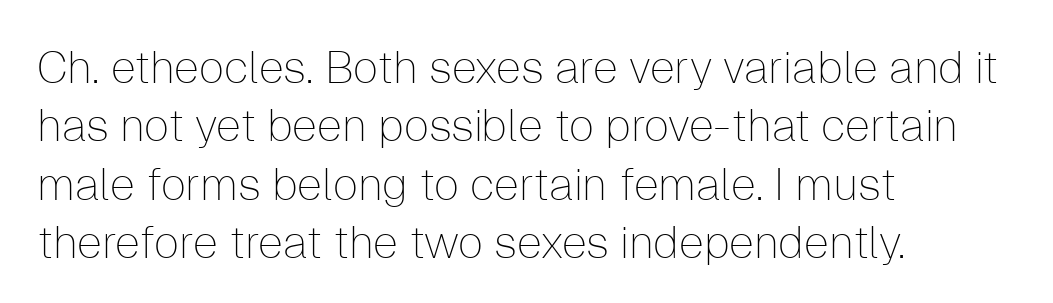
{"serif": "no", "italic": "no", "bold": "no", "weight": "thin", "width": "normal", "stroke_contrast": "low", "x_height": "medium", "monospaced": "no", "underline": "no", "align": "left", "line_spacing": "normal", "line_spacing_ratio": 1.3, "letter_spacing": "normal", "letter_spacing_em": 0.0, "glyph_px": 45}
